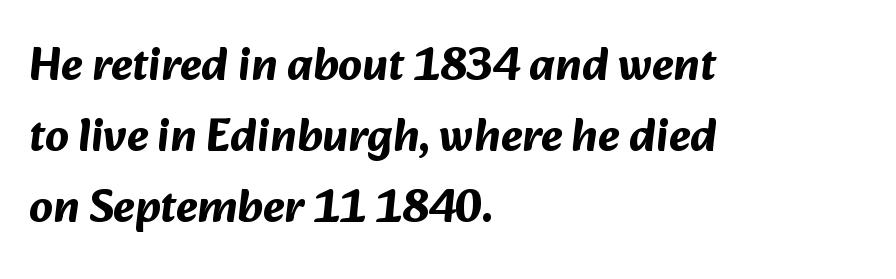
The image shows 46 px bold sans-serif type; set left-aligned, normal line spacing (1.54x), normal letter spacing, not underlined; medium stroke contrast and a medium x-height.
